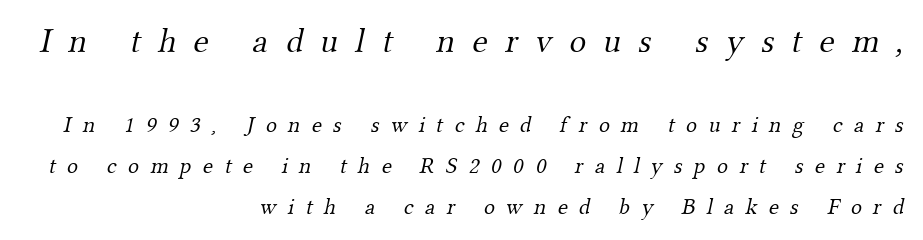
The image shows 35 px light serif type; set right-aligned, line spacing 1.79x, unusually wide letter spacing (+0.5 em), not underlined; the first (top) block is 1.52x larger; medium stroke contrast and a small x-height.
